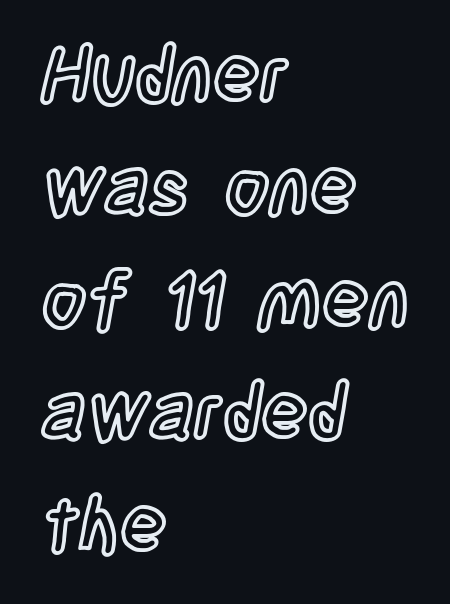
The image shows 77 px condensed type; set left-aligned, normal line spacing (1.46x), normal letter spacing, not underlined; a large x-height.
